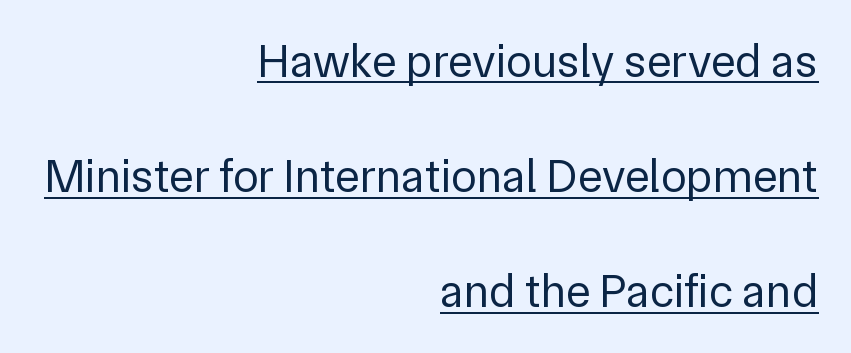
{"serif": "no", "italic": "no", "bold": "no", "weight": "regular", "width": "normal", "stroke_contrast": "low", "x_height": "medium", "monospaced": "no", "underline": "yes", "align": "right", "line_spacing": "loose", "line_spacing_ratio": 2.45, "letter_spacing": "normal", "letter_spacing_em": 0.0, "glyph_px": 47}
